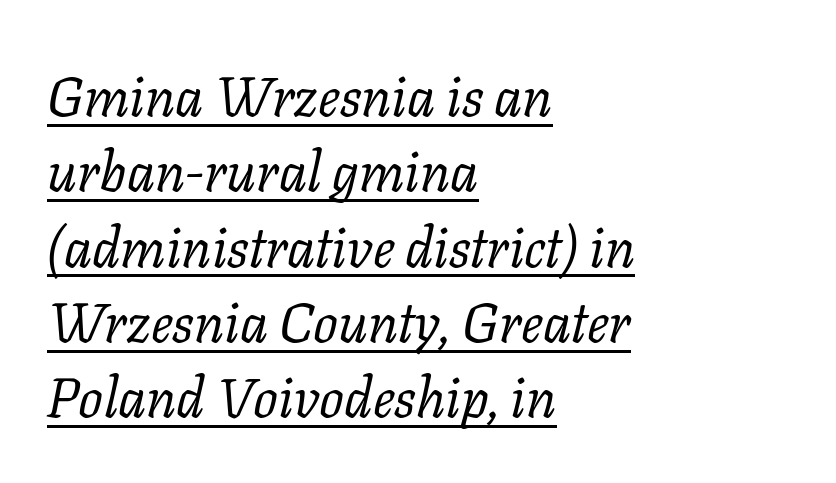
{"serif": "yes", "italic": "yes", "lean": "right", "slant_degrees": 11, "bold": "no", "weight": "regular", "width": "normal", "stroke_contrast": "low", "x_height": "medium", "monospaced": "no", "underline": "yes", "align": "left", "line_spacing": "normal", "line_spacing_ratio": 1.37, "letter_spacing": "normal", "letter_spacing_em": 0.0, "glyph_px": 55}
